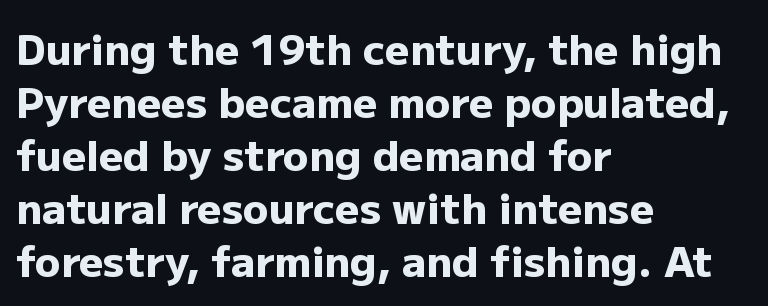
{"serif": "no", "italic": "no", "bold": "yes", "weight": "heavy", "width": "normal", "stroke_contrast": "low", "x_height": "medium", "monospaced": "no", "underline": "no", "align": "left", "line_spacing": "normal", "line_spacing_ratio": 1.26, "letter_spacing": "normal", "letter_spacing_em": 0.0, "glyph_px": 42}
